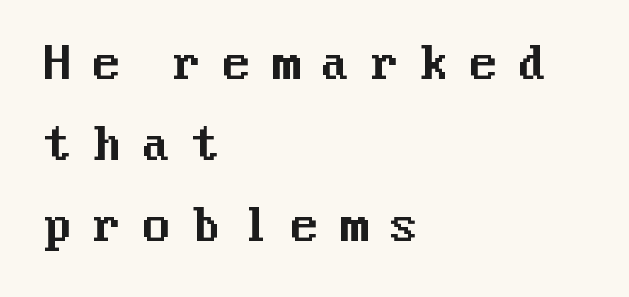
{"serif": "no", "italic": "no", "width": "normal", "stroke_contrast": "medium", "x_height": "medium", "underline": "no", "align": "left", "line_spacing_ratio": 1.84, "letter_spacing": "wide", "letter_spacing_em": 0.43, "glyph_px": 44}
